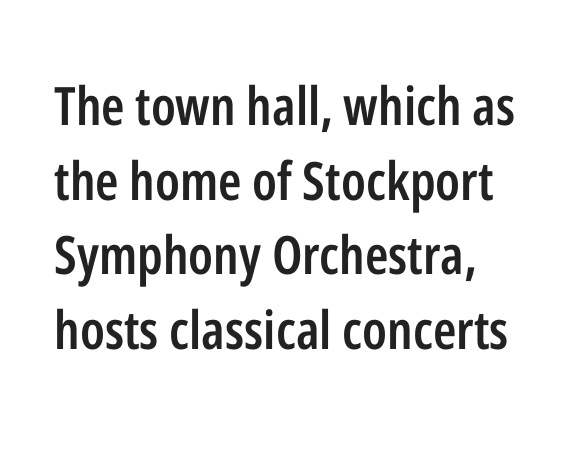
The image shows 53 px semibold, condensed sans-serif type, upright; set normal line spacing (1.41x), normal letter spacing, not underlined; low stroke contrast and a medium x-height.
